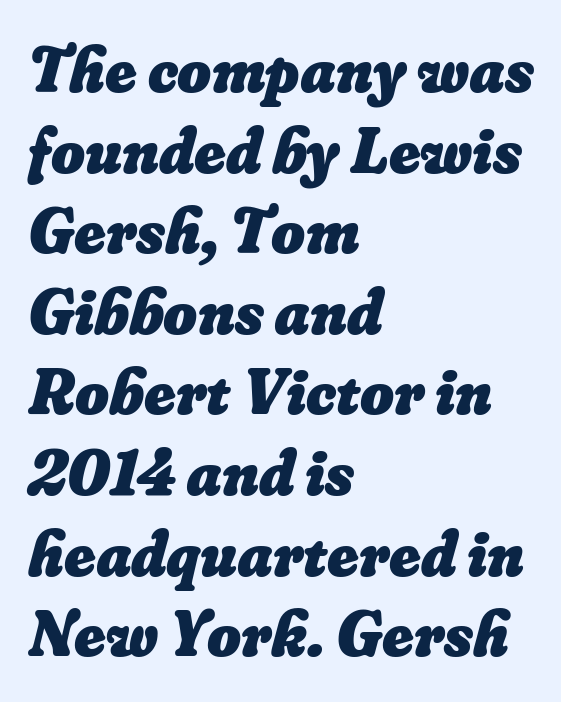
{"bold": "yes", "weight": "heavy", "width": "normal", "stroke_contrast": "low", "x_height": "small", "monospaced": "no", "underline": "no", "align": "left", "line_spacing_ratio": 1.24, "letter_spacing": "normal", "letter_spacing_em": 0.0, "glyph_px": 65}
